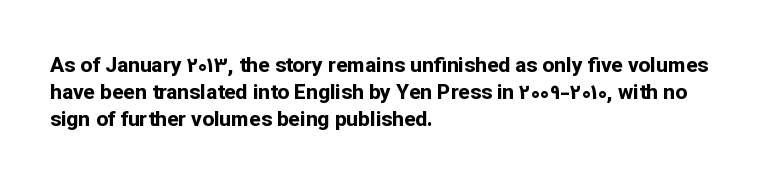
Q: Is the text bold? A: Yes.
Q: Is the text italic (slanted)? A: No, it is upright.
Q: Is the text underlined? A: No.
Q: How is the paragraph aligned? A: Left-aligned.
Q: Is the spacing between letters normal or unusually wide? A: Normal.
Q: Is the spacing between lines tight, normal or loose? A: Normal.
